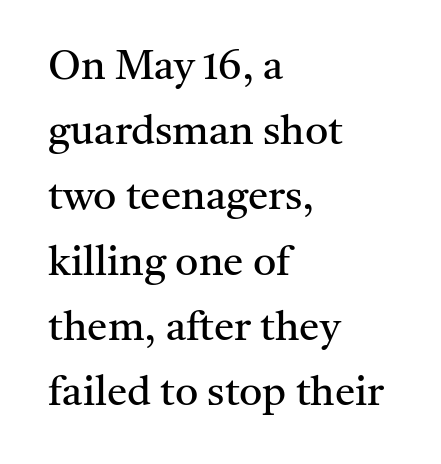
The image shows 41 px regular-weight serif type, upright; set left-aligned, normal line spacing (1.59x), normal letter spacing, not underlined; medium stroke contrast and a medium x-height.
